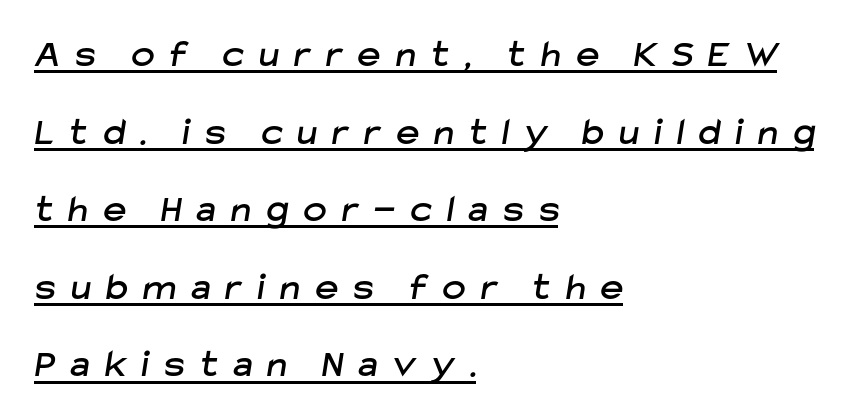
The image shows 39 px sans-serif type; set left-aligned, loose line spacing (1.99x), unusually wide letter spacing (+0.4 em), underlined; low stroke contrast and a medium x-height.
